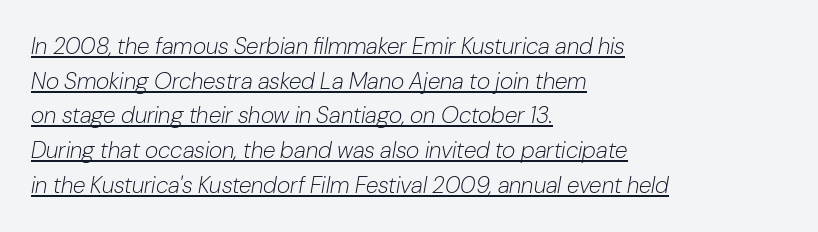
Regarding leading, the lines here are spaced in the standard way. Stem width sits at or under what a default text font uses. Honestly, the letter spacing is just normal — you wouldn't notice it. Visually the block forms a straight wall on the left and a jagged coastline on the right. Emphasis is given by a line drawn under the lettering.
